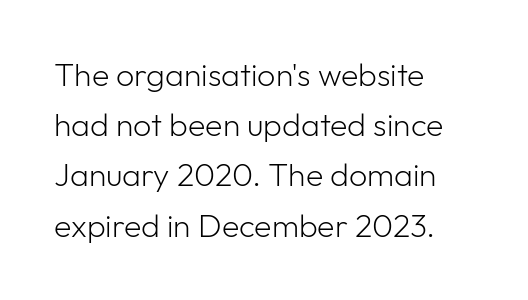
{"serif": "no", "italic": "no", "bold": "no", "weight": "light", "width": "normal", "stroke_contrast": "low", "x_height": "medium", "monospaced": "no", "underline": "no", "align": "left", "line_spacing": "normal", "line_spacing_ratio": 1.57, "letter_spacing": "normal", "letter_spacing_em": 0.0, "glyph_px": 32}
